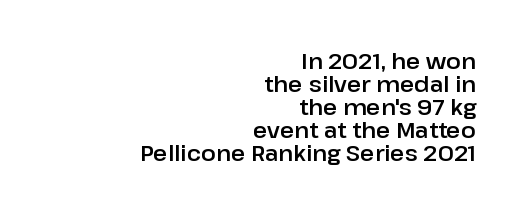
The image shows 22 px text type, upright; set right-aligned, tight line spacing (1.05x), normal letter spacing, not underlined.
